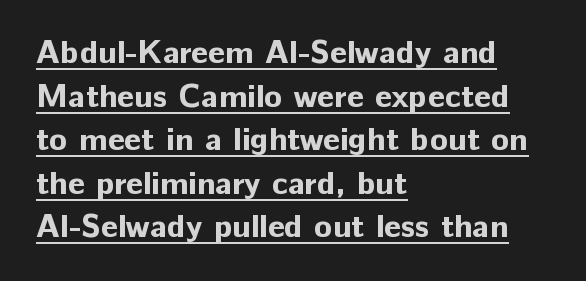
{"serif": "no", "italic": "no", "bold": "yes", "weight": "bold", "width": "normal", "stroke_contrast": "low", "x_height": "medium", "monospaced": "no", "underline": "yes", "align": "left", "line_spacing": "normal", "line_spacing_ratio": 1.32, "letter_spacing": "normal", "letter_spacing_em": 0.0, "glyph_px": 33}
